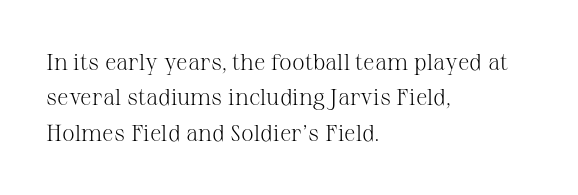
Q: Is the text bold? A: No.
Q: Is the text italic (slanted)? A: No, it is upright.
Q: Is the text underlined? A: No.
Q: How is the paragraph aligned? A: Left-aligned.
Q: Is the spacing between letters normal or unusually wide? A: Normal.
Q: Is the spacing between lines tight, normal or loose? A: Normal.
